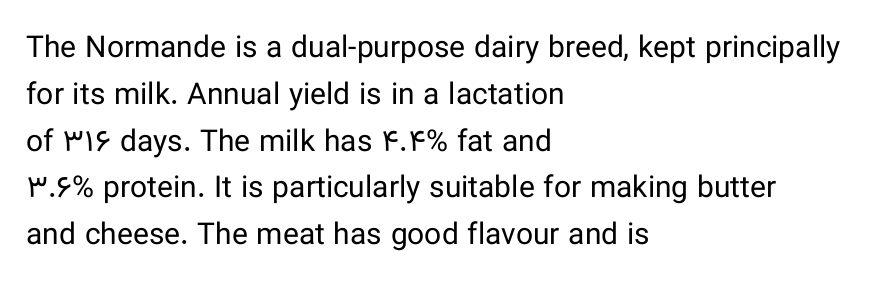
These lines are composed in type without serifs. Where is the straight margin? On the left. One glance says typical: line gaps are just what's usual. This is not heavy type; no bold has been used. Students, note that the glyphs here touch the page at normal intervals. The space beneath each line is pristine and unruled.
